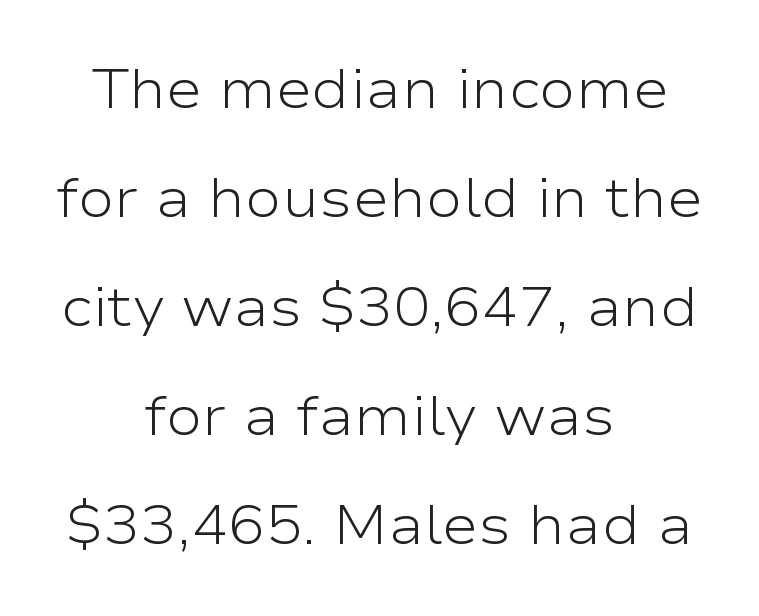
The image shows 55 px light, wide sans-serif type, upright; set centered, loose line spacing (1.98x), normal letter spacing, not underlined; low stroke contrast and a medium x-height.
